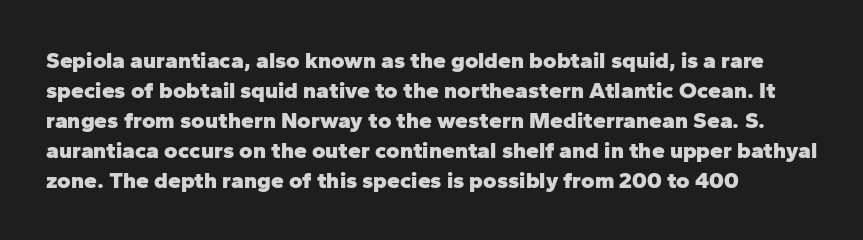
Designer's note — italics off, roman on. Clear beneath every line of the passage. Set as a true bold cut, around the 700 mark. How would I describe the line gaps? Plain and ordinary.
